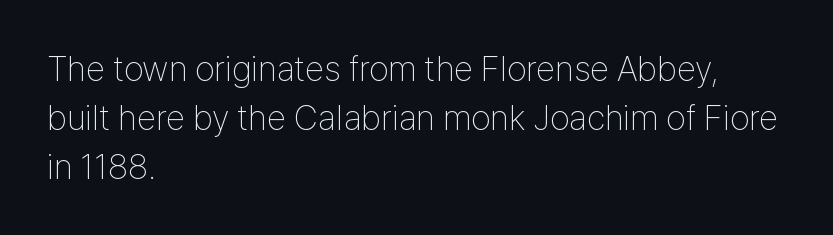
Characters follow at the spacing the type designer built in. Regular leading. If you drew a ruler down the left edge, every line would touch it. The font is comparable to plain body text, perhaps lighter. The typography opts for an upright posture over an oblique one. The space beneath each line is pristine and unruled.
